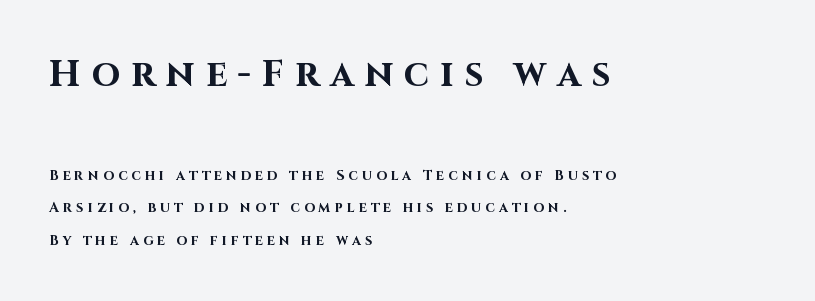
Q: Is the text bold? A: Yes.
Q: Is the text italic (slanted)? A: No, it is upright.
Q: Is the typeface a serif or a sans-serif typeface? A: Sans-serif.
Q: Is the text underlined? A: No.
Q: How is the paragraph aligned? A: Left-aligned.
Q: Is the spacing between letters normal or unusually wide? A: Unusually wide.
Q: Is the spacing between lines tight, normal or loose? A: Loose.
Q: Which block of text is set in a larger size, the first (top) or the second (bottom)? A: The first (top) one.
Q: Width (condensed, normal, or wide)? A: Normal.
Q: Stroke contrast? A: High.
Q: x-height? A: Large.
Q: Monospaced? A: No.
